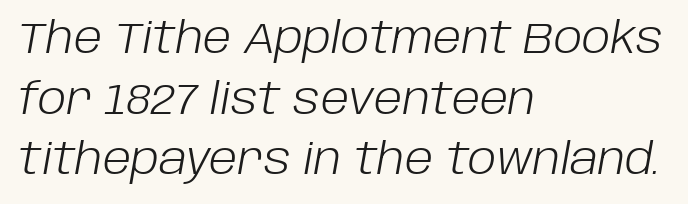
Q: Is the text bold? A: No.
Q: Is the text italic (slanted)? A: Yes, it leans right by about 10 degrees.
Q: Is the text underlined? A: No.
Q: How is the paragraph aligned? A: Left-aligned.
Q: Is the spacing between letters normal or unusually wide? A: Normal.
Q: Is the spacing between lines tight, normal or loose? A: Normal.
Q: Width (condensed, normal, or wide)? A: Normal.
Q: Stroke contrast? A: Low.
Q: x-height? A: Large.
Q: Monospaced? A: No.
